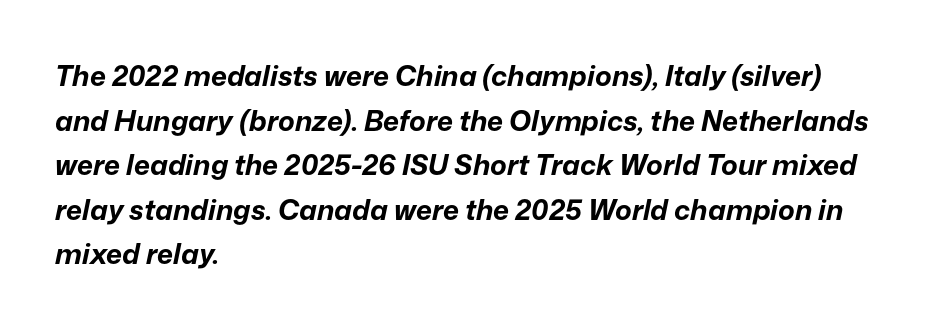
Honestly, there is no underline to notice here at all. Summary of vertical rhythm: regular, with standard interline spacing. The typesetting leans heavy: a genuine bold. Think of a printed novel: that variable character pitch is what you see here.
